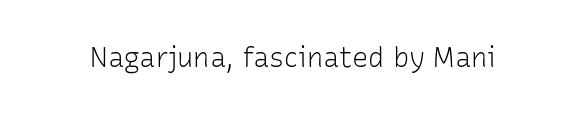
{"italic": "no", "bold": "no", "underline": "no", "letter_spacing": "normal", "letter_spacing_em": 0.0, "glyph_px": 27}
